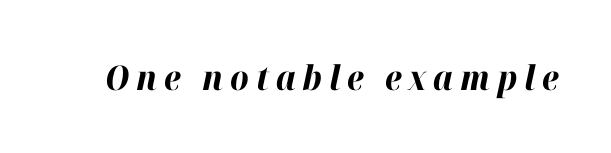
The image shows 34 px bold type, italic (leaning right); set unusually wide letter spacing (+0.2 em), not underlined; high stroke contrast and a medium x-height.
